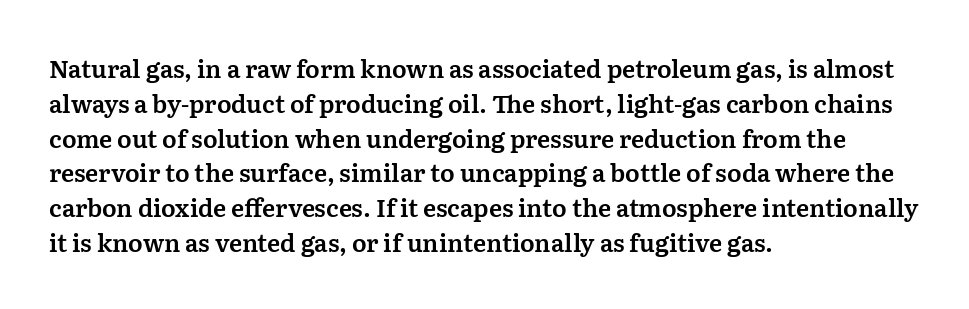
Q: Is the text italic (slanted)? A: No, it is upright.
Q: Is the text underlined? A: No.
Q: How is the paragraph aligned? A: Left-aligned.
Q: Is the spacing between letters normal or unusually wide? A: Normal.
Q: Is the spacing between lines tight, normal or loose? A: Normal.
